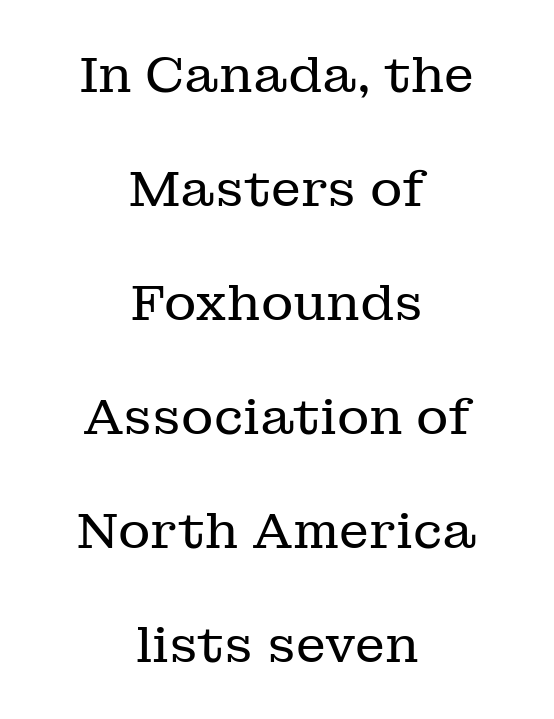
The image shows 50 px regular-weight serif type, upright; set centered, loose line spacing (2.28x), normal letter spacing, not underlined; low stroke contrast and a medium x-height.
